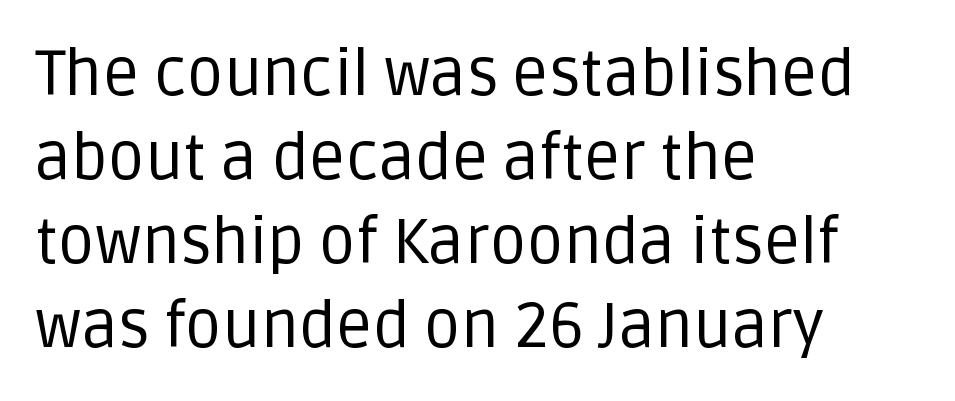
The image shows 64 px regular-weight sans-serif type, upright; set left-aligned, normal line spacing (1.31x), normal letter spacing, not underlined; low stroke contrast and a large x-height.
